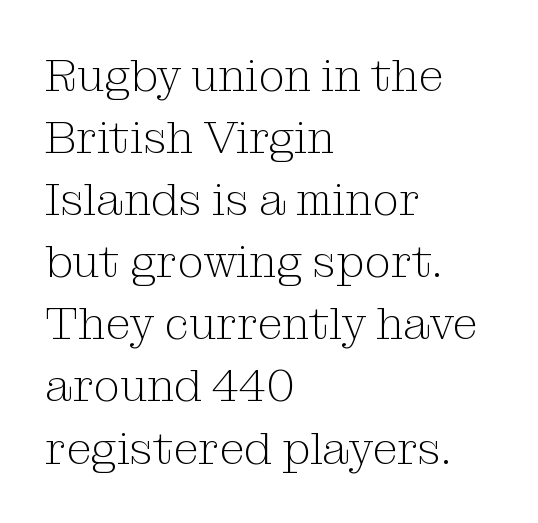
The image shows 46 px light serif type, upright; set left-aligned, normal line spacing (1.35x), normal letter spacing, not underlined; medium stroke contrast and a medium x-height.
